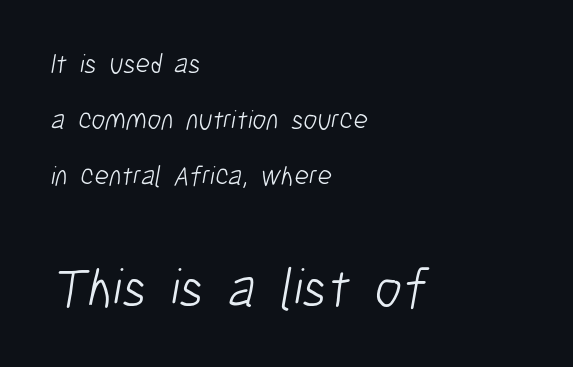
Q: Is the text bold? A: No.
Q: Is the typeface a serif or a sans-serif typeface? A: Sans-serif.
Q: Is the text underlined? A: No.
Q: How is the paragraph aligned? A: Left-aligned.
Q: Is the spacing between letters normal or unusually wide? A: Normal.
Q: Is the spacing between lines tight, normal or loose? A: Loose.
Q: Which block of text is set in a larger size, the first (top) or the second (bottom)? A: The second (bottom) one.
Q: Width (condensed, normal, or wide)? A: Condensed.
Q: Stroke contrast? A: Low.
Q: x-height? A: Medium.
Q: Monospaced? A: No.
